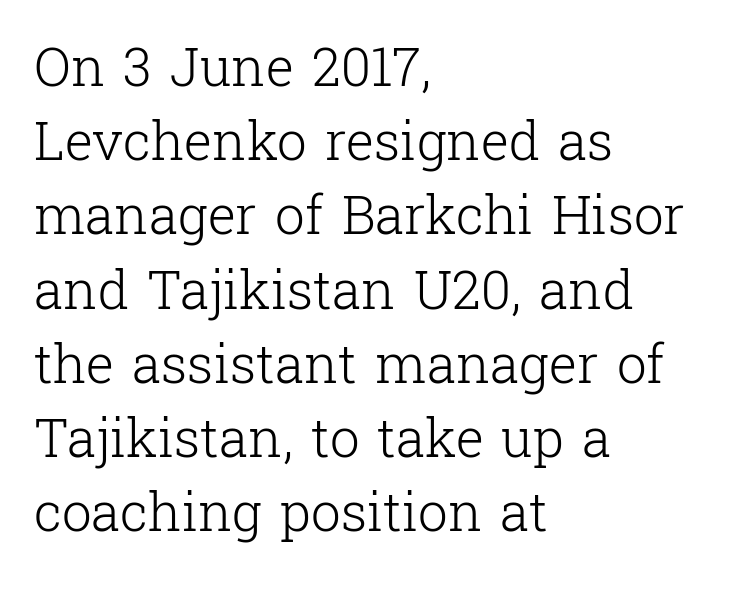
The image shows 53 px light serif type, upright; set left-aligned, normal line spacing (1.4x), normal letter spacing, not underlined; low stroke contrast and a medium x-height.
